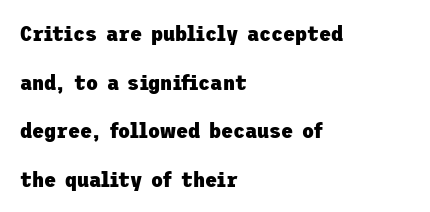
{"italic": "no", "bold": "yes", "underline": "no", "align": "left", "line_spacing": "loose", "line_spacing_ratio": 2.21, "letter_spacing": "normal", "letter_spacing_em": 0.0, "glyph_px": 22}
